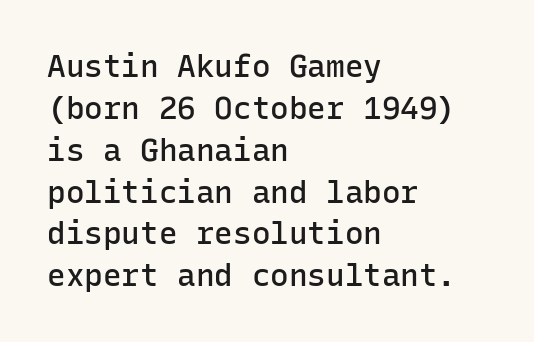
The designer went with a sans here, leaving each stem footless. A roman cut, with each character standing at attention. Typesetter's note: demi weight, one step under bold. Any mark beneath the type? The region is blank. Is the letter spacing exaggerated? No — it looks like the ordinary default.
